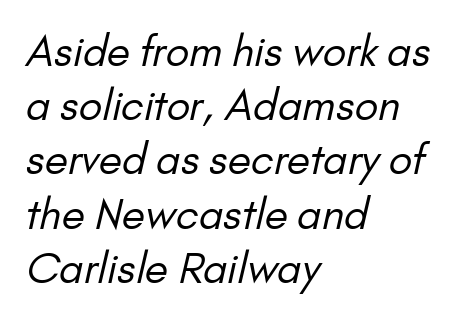
Weight: in the light-to-regular range. Characters follow at the spacing the type designer built in. This rendering features lettering with no underline. Which margin do the lines hug? The left one — the right edge is uneven. Notice how descenders clear the ascenders below comfortably — that's standard leading.
